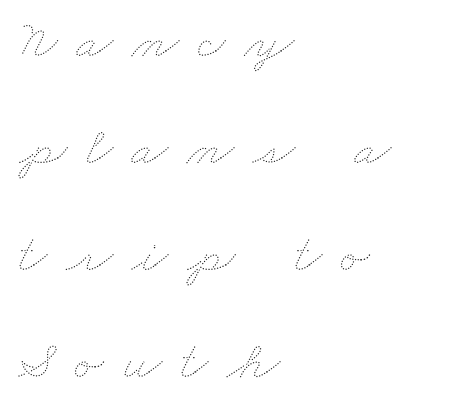
Glance below the letters and you will spot only blank space. The font sits on the lighter half of the weight spectrum, regular included. Proportional: the letters do not fall into vertical columns. Caption: expanded tracking, letters set apart.
